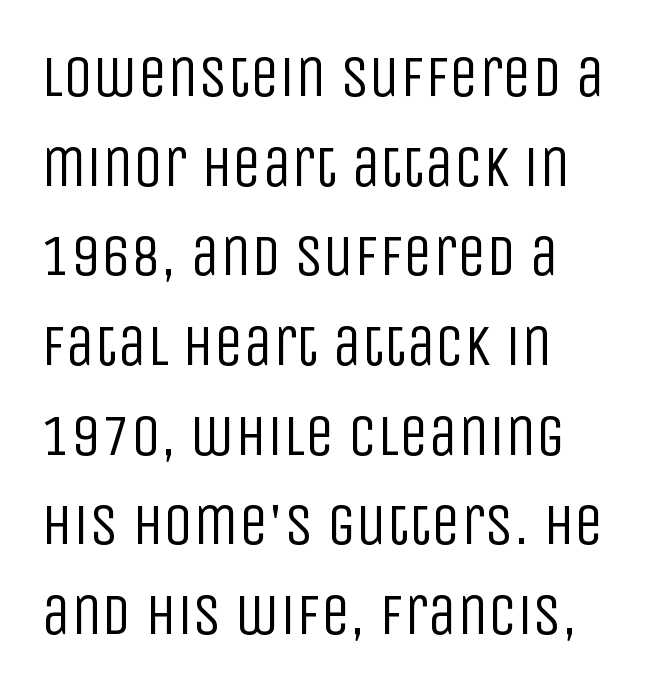
The image shows 59 px regular-weight, condensed sans-serif type, upright; set left-aligned, normal line spacing (1.52x), normal letter spacing, not underlined; low stroke contrast and a large x-height.
